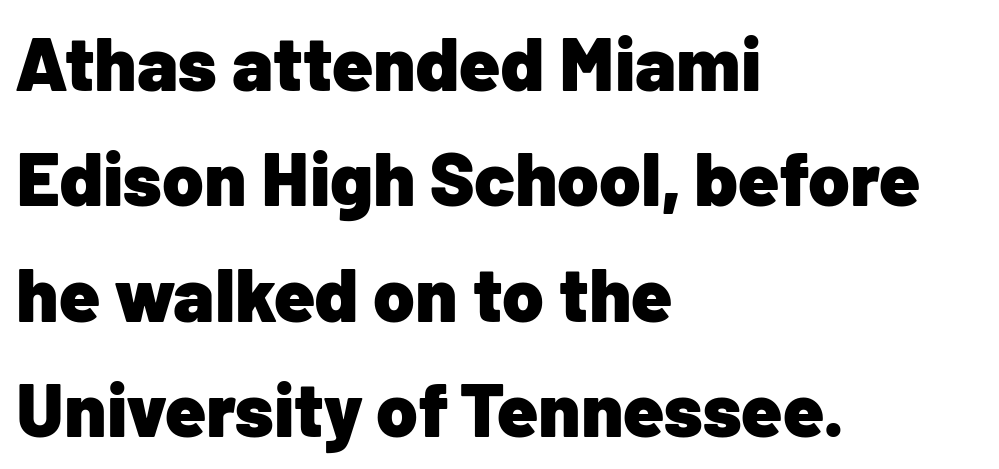
The image shows 75 px heavy sans-serif type, upright; set left-aligned, normal line spacing (1.54x), normal letter spacing, not underlined; low stroke contrast and a medium x-height.
